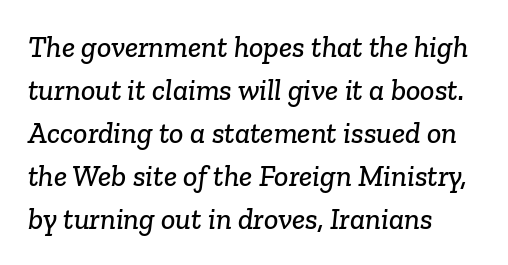
{"serif": "yes", "width": "normal", "stroke_contrast": "low", "x_height": "medium", "monospaced": "no", "underline": "no", "align": "left", "line_spacing": "normal", "line_spacing_ratio": 1.43, "letter_spacing": "normal", "letter_spacing_em": 0.0, "glyph_px": 30}
